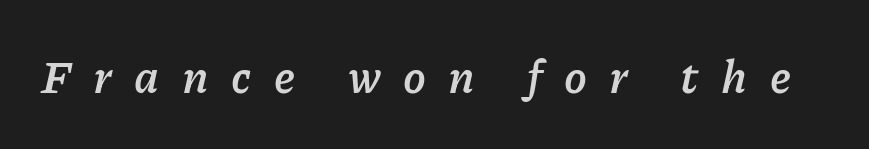
Q: Is the text bold? A: Yes.
Q: Is the text italic (slanted)? A: Yes, it leans right by about 11 degrees.
Q: Is the text underlined? A: No.
Q: Is the spacing between letters normal or unusually wide? A: Unusually wide.
Q: Width (condensed, normal, or wide)? A: Normal.
Q: Stroke contrast? A: Low.
Q: x-height? A: Medium.
Q: Monospaced? A: No.
